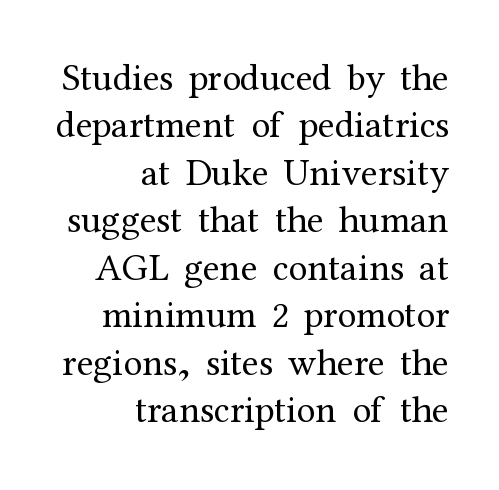
The letters look calm and open, with moderate or lighter stems. Quick note: underline off. Teacher's note: observe the even right margin — that is flush-right alignment. What's the leading like? Ordinary, nothing unusual. Type style note: has serifs.
